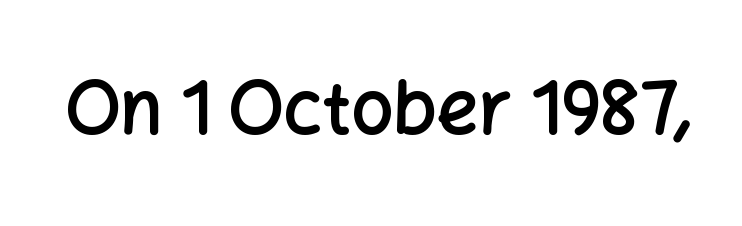
This rendering features lettering with no underline. The typography opts for an upright posture over an oblique one. Honestly, the letter spacing is just normal — you wouldn't notice it. A typesetter would call this proportional, since set widths differ per character. A fair bit of extra ink — the face is semibold, not bold.
